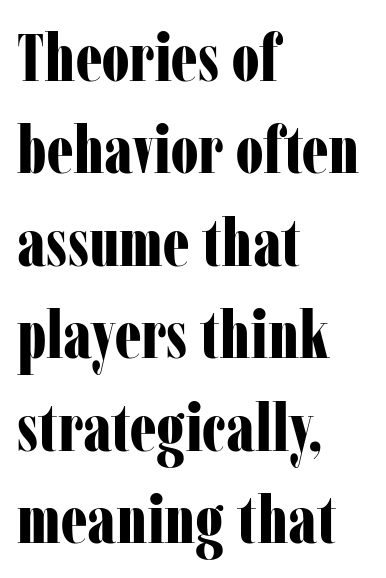
One glance says typical: line gaps are just what's usual. Here the designer chose a conventional face with non-uniform glyph widths. In terms of letterform style, serifs are clearly present. Is the letter spacing exaggerated? No — it looks like the ordinary default.
